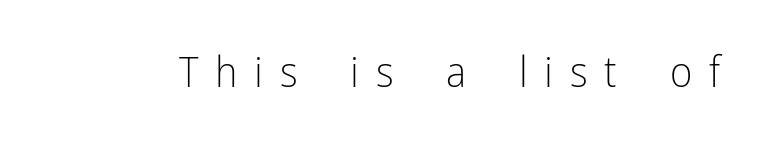
The image shows 43 px light, condensed sans-serif type, upright; set unusually wide letter spacing (+0.39 em), not underlined; low stroke contrast and a medium x-height.
